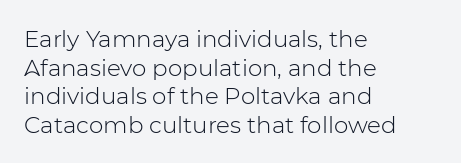
Beneath every word, the page is bare. On a weight scale, this lands at 450 or below. Look at the tracking — it's just the regular setting, nothing added. The typesetter chose a ragged-right arrangement here. Upright lettering throughout.
